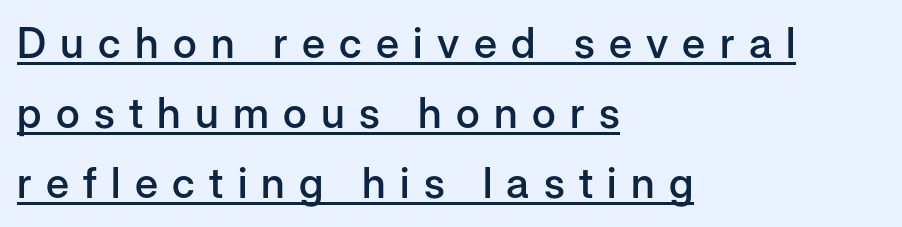
Q: Is the text bold? A: Semi-bold.
Q: Is the text italic (slanted)? A: No, it is upright.
Q: Is the typeface a serif or a sans-serif typeface? A: Sans-serif.
Q: Is the text underlined? A: Yes.
Q: How is the paragraph aligned? A: Left-aligned.
Q: Is the spacing between letters normal or unusually wide? A: Unusually wide.
Q: Is the spacing between lines tight, normal or loose? A: Normal.
Q: Width (condensed, normal, or wide)? A: Normal.
Q: Stroke contrast? A: Low.
Q: x-height? A: Medium.
Q: Monospaced? A: No.
